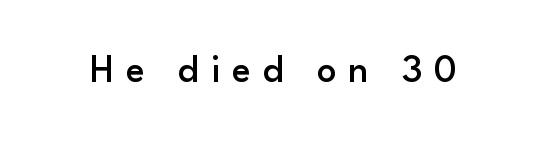
The image shows 39 px semibold sans-serif type, upright; set unusually wide letter spacing (+0.3 em), not underlined; low stroke contrast and a small x-height.
